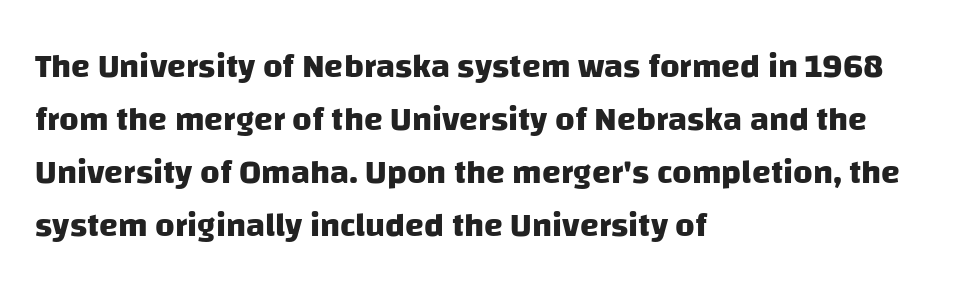
Q: Is the text bold? A: Yes.
Q: Is the typeface a serif or a sans-serif typeface? A: Sans-serif.
Q: Is the text underlined? A: No.
Q: How is the paragraph aligned? A: Left-aligned.
Q: Is the spacing between letters normal or unusually wide? A: Normal.
Q: Is the spacing between lines tight, normal or loose? A: Normal.
Q: Width (condensed, normal, or wide)? A: Normal.
Q: Stroke contrast? A: Low.
Q: x-height? A: Large.
Q: Monospaced? A: No.
